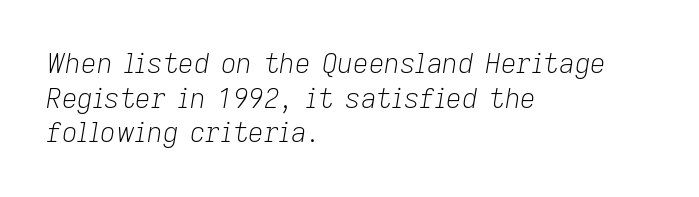
The image shows 27 px text type, italic (leaning right); set left-aligned, normal line spacing (1.28x), normal letter spacing, not underlined.
